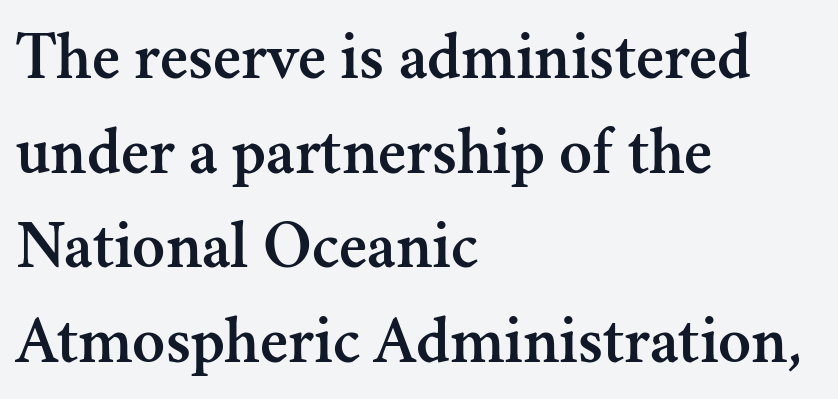
Each word holds together tightly as a unit, with standard inter-letter gaps. This sample has the flowing, uneven cadence of proportional lettering. Type style note: has serifs. The rag falls on the right side of this text block.
